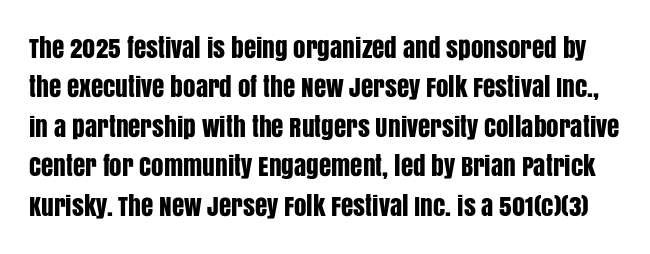
Q: Is the text italic (slanted)? A: No, it is upright.
Q: Is the text underlined? A: No.
Q: Is the spacing between letters normal or unusually wide? A: Normal.
Q: Is the spacing between lines tight, normal or loose? A: Normal.
